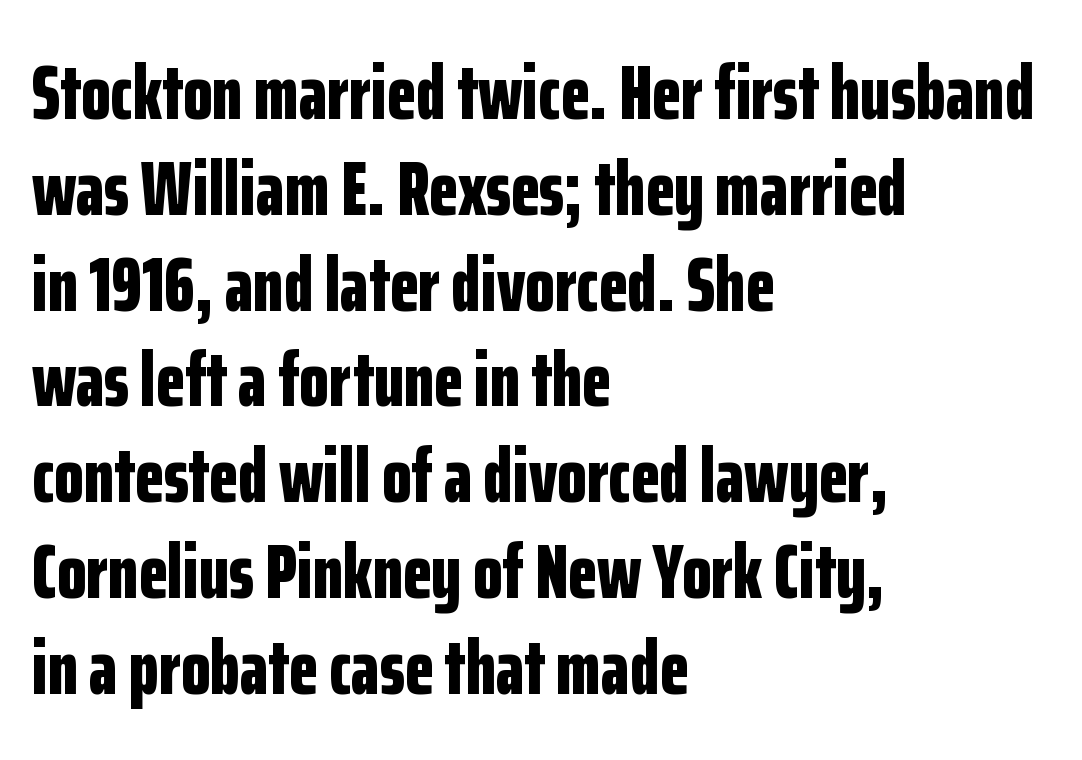
Q: Is the text bold? A: Yes.
Q: Is the text italic (slanted)? A: No, it is upright.
Q: Is the typeface a serif or a sans-serif typeface? A: Sans-serif.
Q: Is the text underlined? A: No.
Q: How is the paragraph aligned? A: Left-aligned.
Q: Is the spacing between letters normal or unusually wide? A: Normal.
Q: Is the spacing between lines tight, normal or loose? A: Normal.
Q: Width (condensed, normal, or wide)? A: Condensed.
Q: Stroke contrast? A: Low.
Q: x-height? A: Medium.
Q: Monospaced? A: No.
